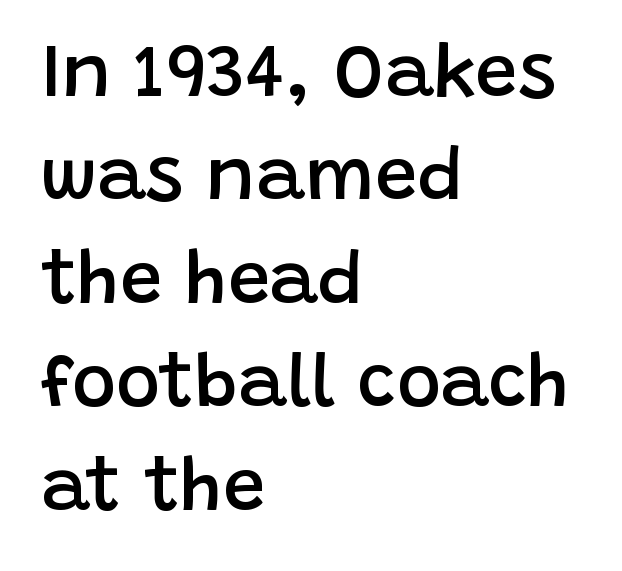
{"serif": "no", "italic": "no", "bold": "semi", "weight": "semibold", "width": "normal", "stroke_contrast": "low", "x_height": "large", "monospaced": "no", "underline": "no", "align": "left", "line_spacing": "normal", "line_spacing_ratio": 1.38, "letter_spacing": "normal", "letter_spacing_em": 0.0, "glyph_px": 75}
